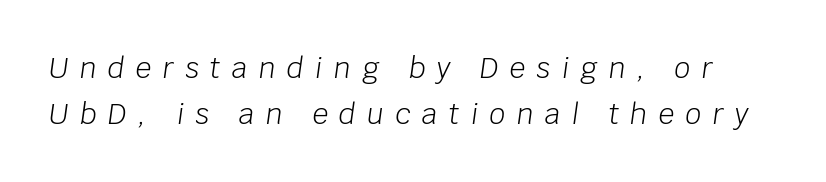
{"italic": "yes", "lean": "right", "slant_degrees": 8, "bold": "no", "weight": "light", "width": "normal", "stroke_contrast": "low", "x_height": "large", "monospaced": "no", "underline": "no", "line_spacing": "normal", "line_spacing_ratio": 1.64, "letter_spacing": "wide", "letter_spacing_em": 0.4, "glyph_px": 28}
